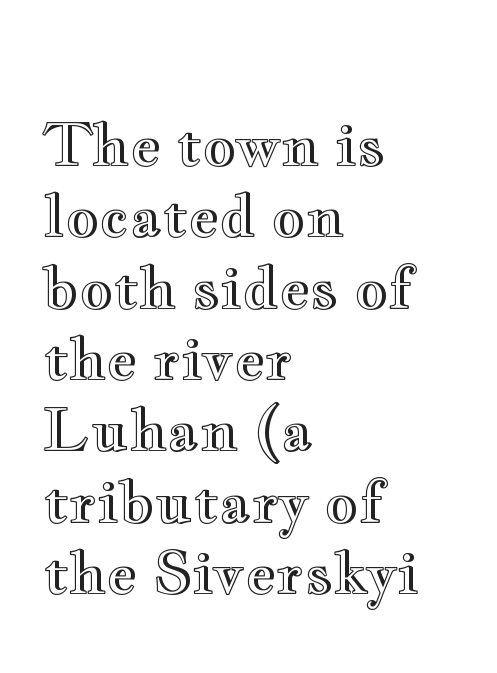
The type sits square on the baseline with zero lean. The letters advance in unequal steps, a hallmark of proportional type. In CSS terms this would be text-align: left. Decoration check: the copy has no underline. Short note: letters normally spaced.
